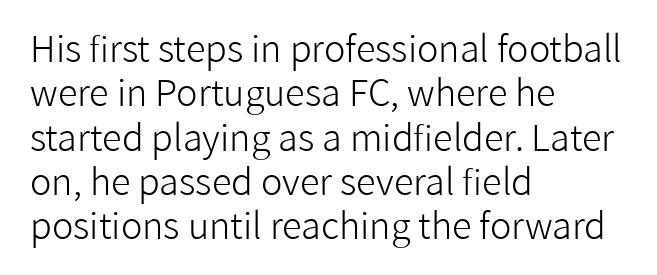
Q: Is the text bold? A: No.
Q: Is the text italic (slanted)? A: No, it is upright.
Q: Is the typeface a serif or a sans-serif typeface? A: Sans-serif.
Q: Is the text underlined? A: No.
Q: How is the paragraph aligned? A: Left-aligned.
Q: Is the spacing between letters normal or unusually wide? A: Normal.
Q: Width (condensed, normal, or wide)? A: Normal.
Q: Stroke contrast? A: Low.
Q: x-height? A: Medium.
Q: Monospaced? A: No.
